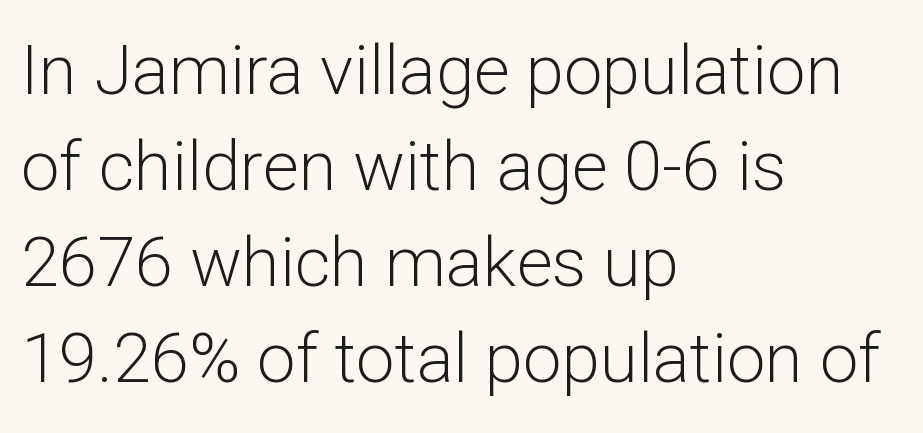
{"serif": "no", "italic": "no", "bold": "no", "weight": "light", "width": "normal", "stroke_contrast": "low", "x_height": "medium", "monospaced": "no", "underline": "no", "align": "left", "line_spacing": "normal", "line_spacing_ratio": 1.39, "letter_spacing": "normal", "letter_spacing_em": 0.0, "glyph_px": 69}
